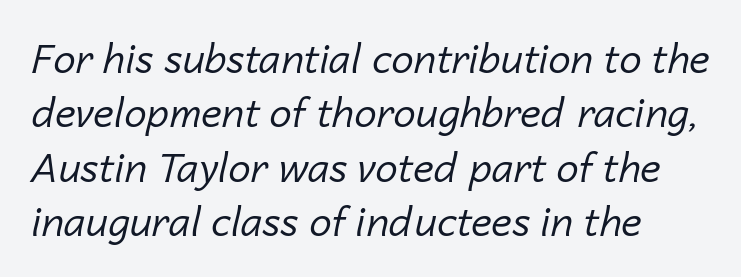
Q: Is the text bold? A: No.
Q: Is the text italic (slanted)? A: Yes, it leans right by about 14 degrees.
Q: Is the text underlined? A: No.
Q: How is the paragraph aligned? A: Left-aligned.
Q: Is the spacing between letters normal or unusually wide? A: Normal.
Q: Is the spacing between lines tight, normal or loose? A: Normal.
Q: Width (condensed, normal, or wide)? A: Normal.
Q: Stroke contrast? A: Low.
Q: x-height? A: Medium.
Q: Monospaced? A: No.
